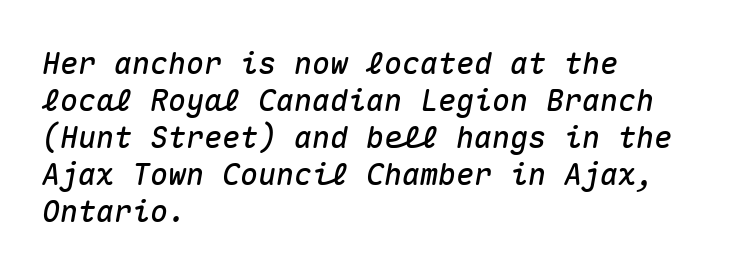
The image shows 30 px text type, italic (leaning right), monospaced; set left-aligned, line spacing 1.23x, normal letter spacing, not underlined; medium stroke contrast and a medium x-height.
